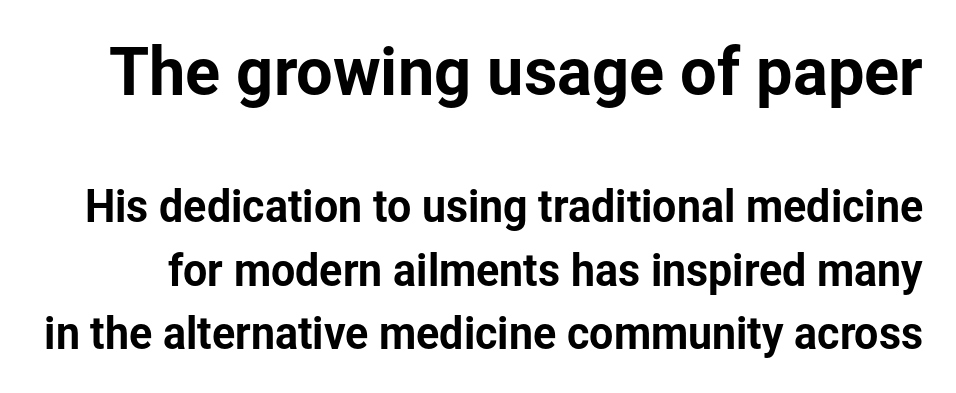
The image shows 65 px sans-serif type, upright; set normal line spacing (1.48x), normal letter spacing, not underlined; the first (top) block is 1.51x larger; low stroke contrast and a medium x-height.
